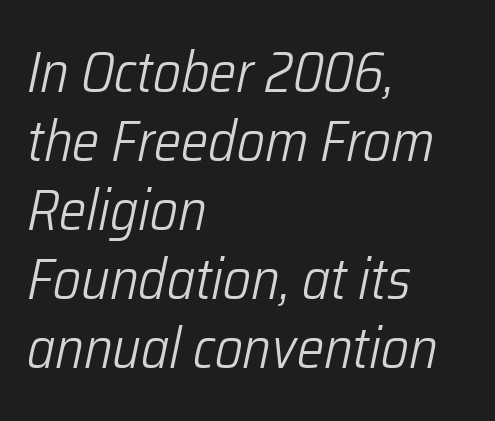
{"italic": "yes", "lean": "right", "slant_degrees": 12, "bold": "no", "weight": "light", "width": "condensed", "stroke_contrast": "low", "x_height": "medium", "monospaced": "no", "underline": "no", "align": "left", "line_spacing_ratio": 1.21, "letter_spacing": "normal", "letter_spacing_em": 0.0, "glyph_px": 57}
